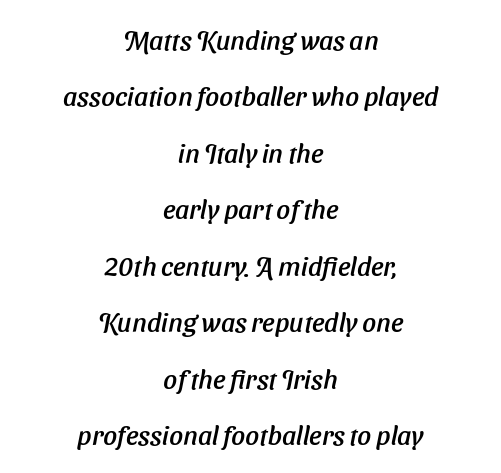
The image shows 27 px text type, italic (leaning right); set centered, loose line spacing (2.09x), normal letter spacing, not underlined.
